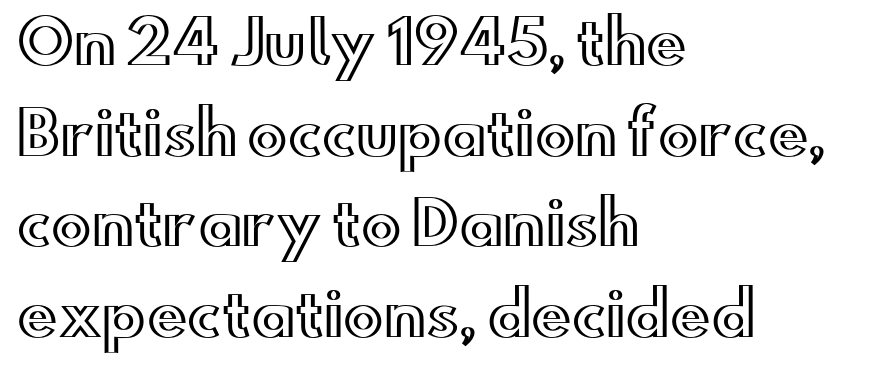
{"italic": "no", "width": "wide", "x_height": "small", "monospaced": "no", "underline": "no", "align": "left", "line_spacing": "normal", "line_spacing_ratio": 1.51, "letter_spacing": "normal", "letter_spacing_em": 0.0, "glyph_px": 60}
